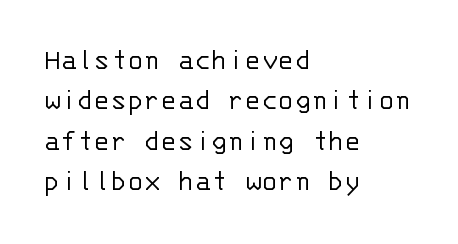
Q: Is the text bold? A: No.
Q: Is the text italic (slanted)? A: No, it is upright.
Q: Is the typeface a serif or a sans-serif typeface? A: Sans-serif.
Q: Is the text underlined? A: No.
Q: How is the paragraph aligned? A: Left-aligned.
Q: Is the spacing between letters normal or unusually wide? A: Normal.
Q: Is the spacing between lines tight, normal or loose? A: Normal.
Q: Width (condensed, normal, or wide)? A: Normal.
Q: Stroke contrast? A: Low.
Q: x-height? A: Large.
Q: Monospaced? A: Yes.
